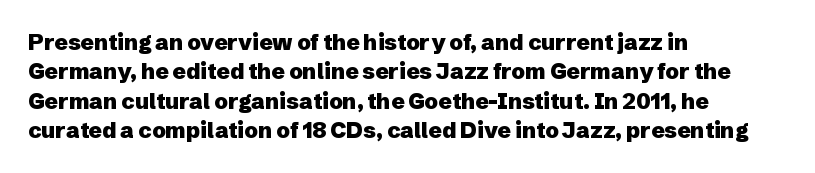
The vertical gap from one line to the next is medium. The rendering uses a bold face; every stroke is thick and dark. When letters stand straight like this, we call the style roman or upright. A typesetter would call this zero additional tracking.
